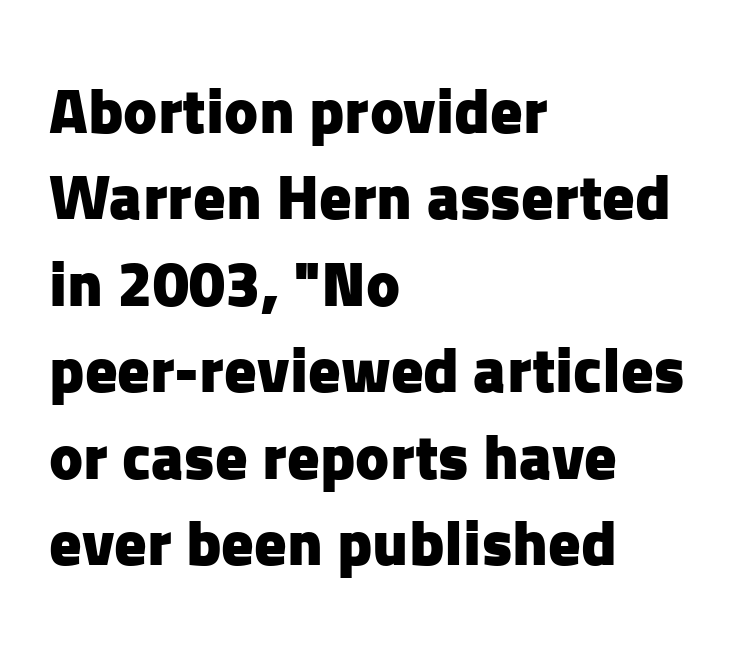
Underline: absent. Left-aligned paragraph, ragged on the right. Baseline-to-baseline distance is the conventional proportion of letter height. The typography opts for an upright posture over an oblique one. The type family on display is of the sans-serif kind.
